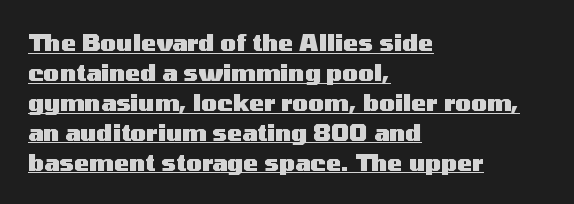
{"italic": "no", "bold": "yes", "underline": "yes", "align": "left", "line_spacing": "normal", "line_spacing_ratio": 1.3, "letter_spacing": "normal", "letter_spacing_em": 0.0, "glyph_px": 23}
